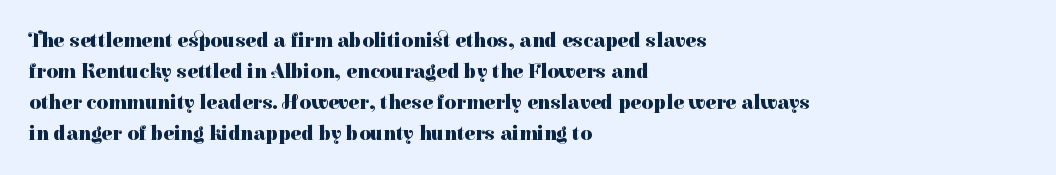
The image shows 20 px bold type, upright; set left-aligned, normal line spacing (1.55x), normal letter spacing, not underlined.
